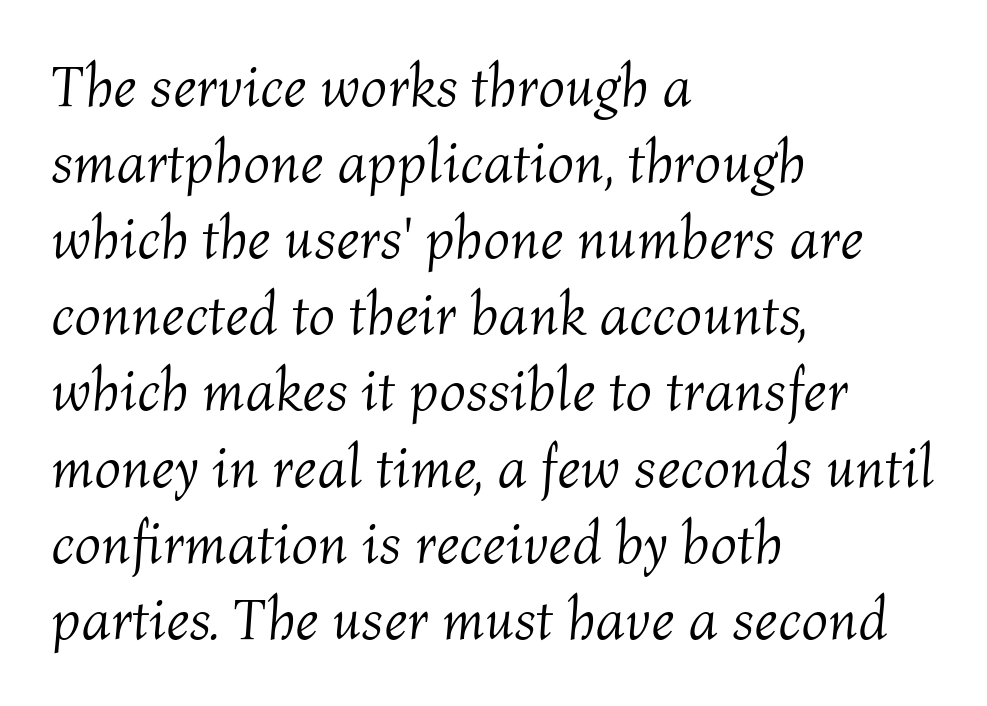
{"italic": "yes", "lean": "right", "slant_degrees": 4, "bold": "no", "weight": "light", "width": "normal", "stroke_contrast": "medium", "x_height": "medium", "monospaced": "no", "underline": "no", "align": "left", "line_spacing": "normal", "line_spacing_ratio": 1.29, "letter_spacing": "normal", "letter_spacing_em": 0.0, "glyph_px": 59}
